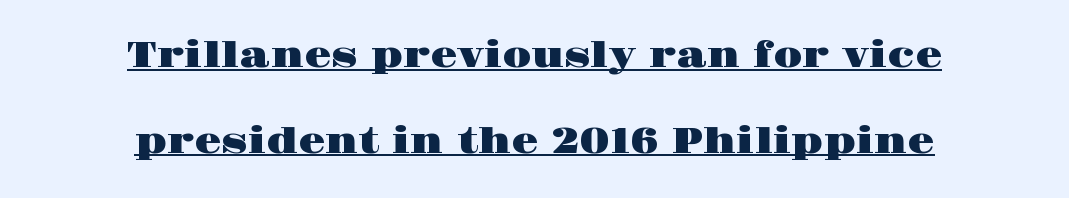
Q: Is the text italic (slanted)? A: No, it is upright.
Q: Is the typeface a serif or a sans-serif typeface? A: Serif.
Q: Is the text underlined? A: Yes.
Q: How is the paragraph aligned? A: Centered.
Q: Is the spacing between letters normal or unusually wide? A: Normal.
Q: Is the spacing between lines tight, normal or loose? A: Loose.
Q: Width (condensed, normal, or wide)? A: Wide.
Q: Stroke contrast? A: High.
Q: x-height? A: Large.
Q: Monospaced? A: No.
